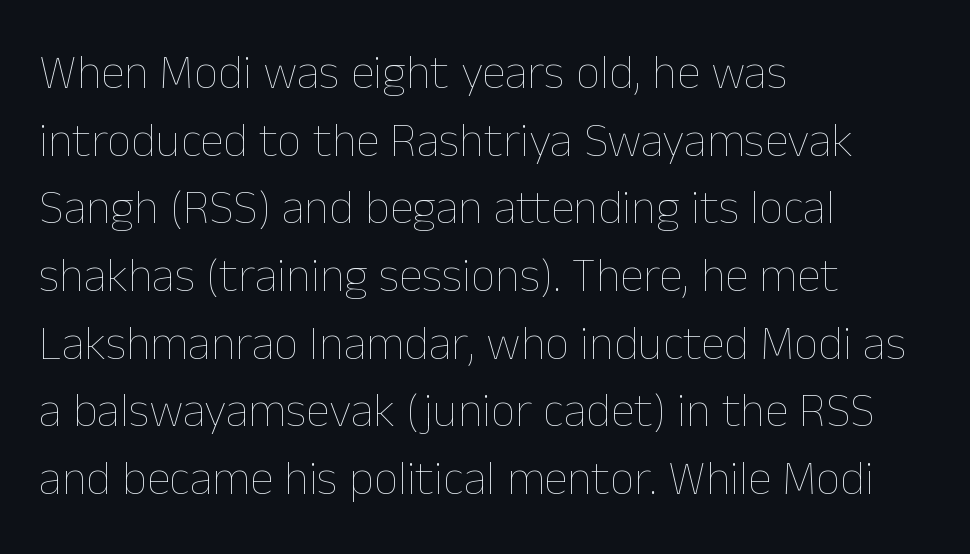
Q: Is the text bold? A: No.
Q: Is the text italic (slanted)? A: No, it is upright.
Q: Is the text underlined? A: No.
Q: How is the paragraph aligned? A: Left-aligned.
Q: Is the spacing between letters normal or unusually wide? A: Normal.
Q: Is the spacing between lines tight, normal or loose? A: Normal.
Q: Width (condensed, normal, or wide)? A: Normal.
Q: Stroke contrast? A: Low.
Q: x-height? A: Medium.
Q: Monospaced? A: No.
